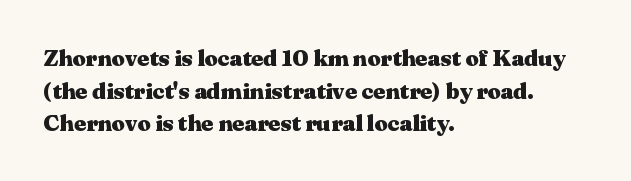
Q: Is the text bold? A: Yes.
Q: Is the text italic (slanted)? A: No, it is upright.
Q: Is the text underlined? A: No.
Q: How is the paragraph aligned? A: Left-aligned.
Q: Is the spacing between letters normal or unusually wide? A: Normal.
Q: Is the spacing between lines tight, normal or loose? A: Normal.
